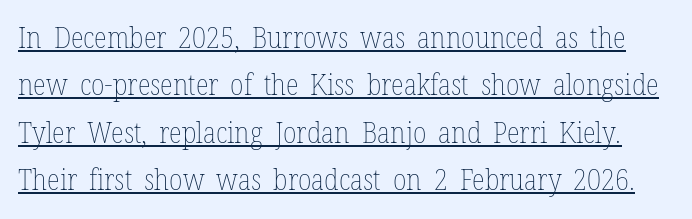
The image shows 30 px thin, condensed type, upright; set normal line spacing (1.58x), normal letter spacing, underlined; low stroke contrast and a medium x-height.
